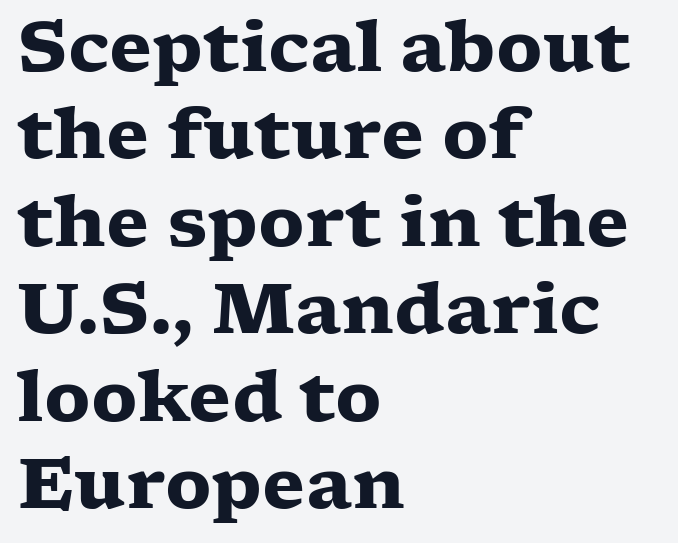
{"serif": "yes", "italic": "no", "bold": "yes", "weight": "heavy", "width": "wide", "stroke_contrast": "low", "x_height": "medium", "monospaced": "no", "underline": "no", "align": "left", "line_spacing": "normal", "line_spacing_ratio": 1.25, "letter_spacing": "normal", "letter_spacing_em": 0.0, "glyph_px": 70}
